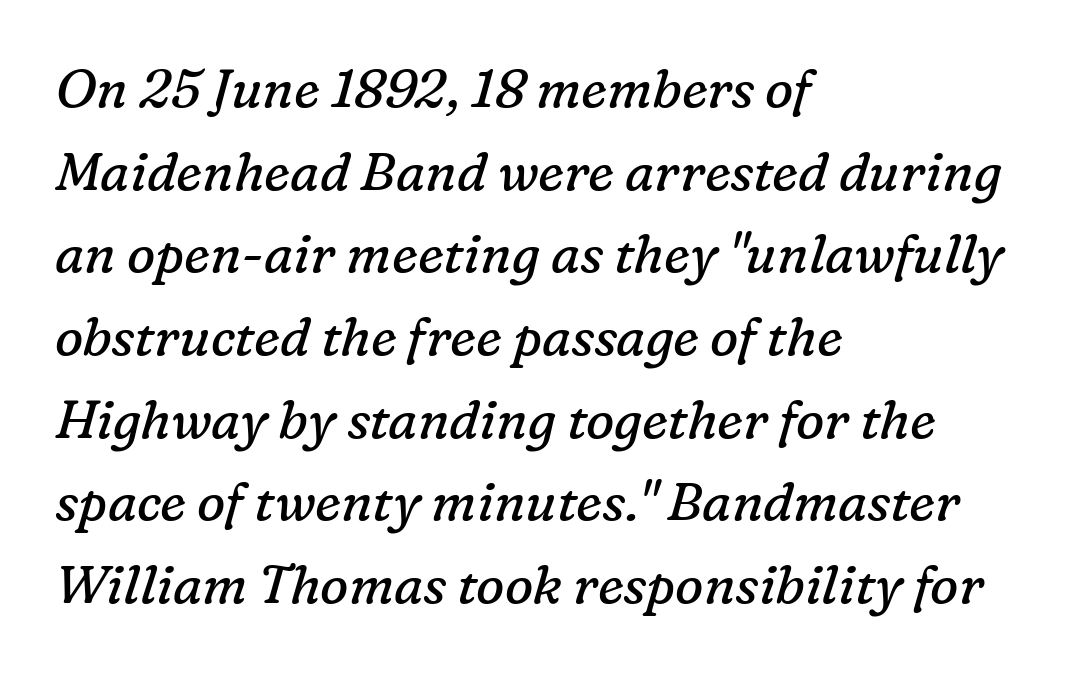
The image shows 53 px regular-weight serif type, italic (leaning right); set left-aligned, normal line spacing (1.56x), normal letter spacing, not underlined; low stroke contrast and a medium x-height.
